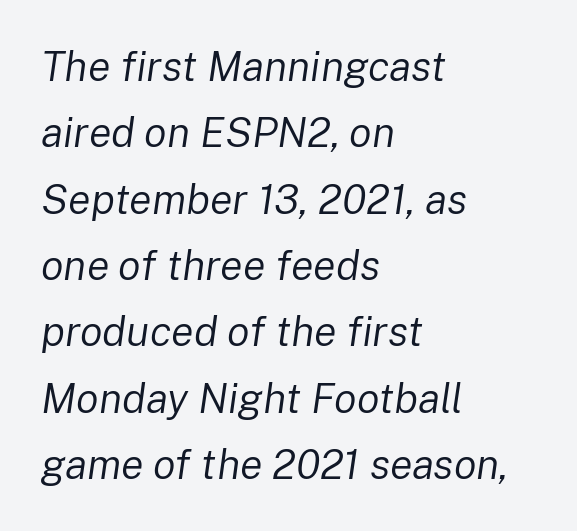
The image shows 42 px regular-weight type, italic (leaning right); set left-aligned, normal line spacing (1.58x), normal letter spacing, not underlined; low stroke contrast and a medium x-height.
